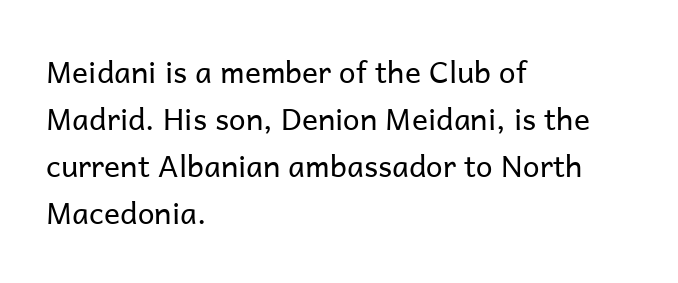
Q: Is the text bold? A: No.
Q: Is the text italic (slanted)? A: No, it is upright.
Q: Is the typeface a serif or a sans-serif typeface? A: Sans-serif.
Q: Is the text underlined? A: No.
Q: How is the paragraph aligned? A: Left-aligned.
Q: Is the spacing between letters normal or unusually wide? A: Normal.
Q: Is the spacing between lines tight, normal or loose? A: Normal.
Q: Width (condensed, normal, or wide)? A: Normal.
Q: Stroke contrast? A: Low.
Q: x-height? A: Medium.
Q: Monospaced? A: No.
